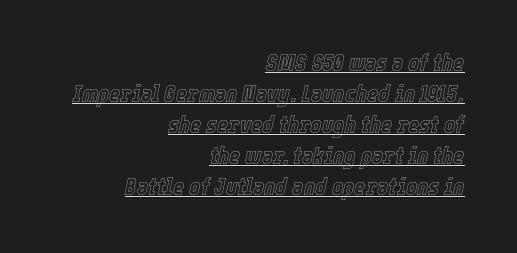
Q: Is the text italic (slanted)? A: Yes, it leans right by about 12 degrees.
Q: Is the text underlined? A: Yes.
Q: How is the paragraph aligned? A: Right-aligned.
Q: Is the spacing between letters normal or unusually wide? A: Normal.
Q: Is the spacing between lines tight, normal or loose? A: Normal.
